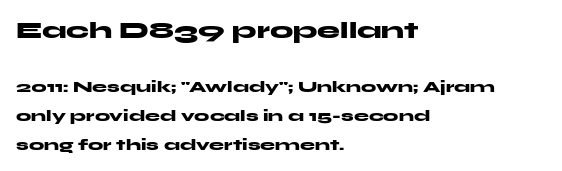
Q: Is the text bold? A: Yes.
Q: Is the text italic (slanted)? A: No, it is upright.
Q: Is the text underlined? A: No.
Q: How is the paragraph aligned? A: Left-aligned.
Q: Is the spacing between letters normal or unusually wide? A: Normal.
Q: Is the spacing between lines tight, normal or loose? A: Loose.
Q: Which block of text is set in a larger size, the first (top) or the second (bottom)? A: The first (top) one.
